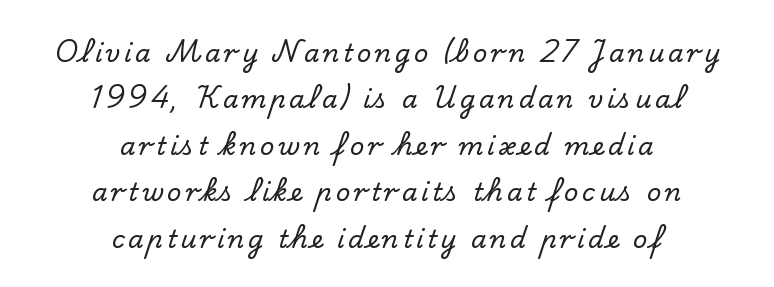
The rendering positions every line midway between the sides. Glance below the letters and you will spot only blank space.
